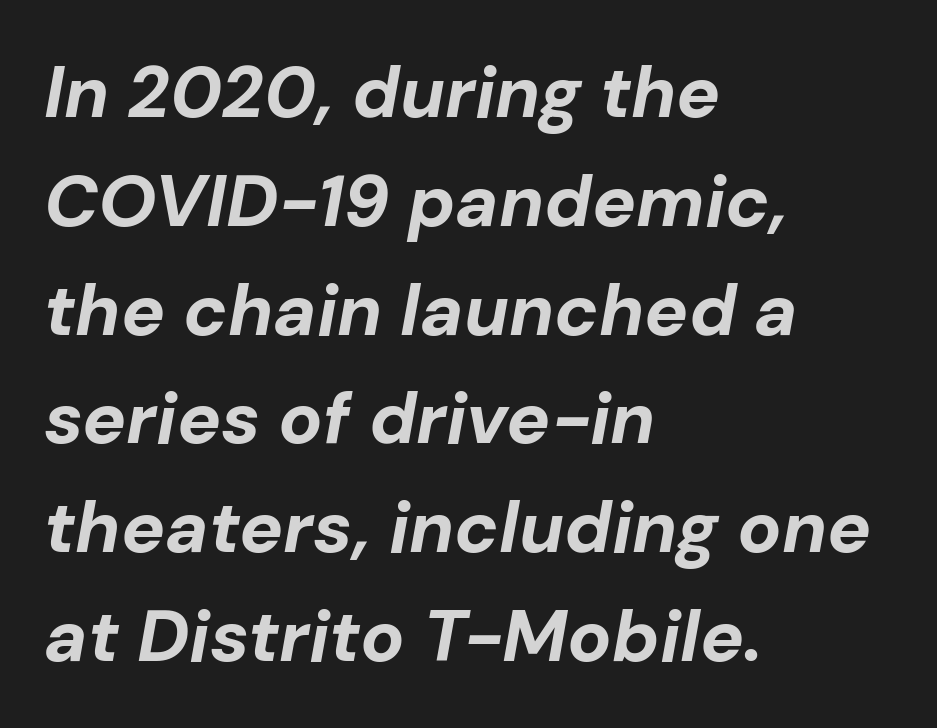
Q: Is the text bold? A: Yes.
Q: Is the text italic (slanted)? A: Yes, it leans right by about 10 degrees.
Q: Is the text underlined? A: No.
Q: How is the paragraph aligned? A: Left-aligned.
Q: Is the spacing between letters normal or unusually wide? A: Normal.
Q: Is the spacing between lines tight, normal or loose? A: Normal.
Q: Width (condensed, normal, or wide)? A: Normal.
Q: Stroke contrast? A: Low.
Q: x-height? A: Medium.
Q: Monospaced? A: No.
